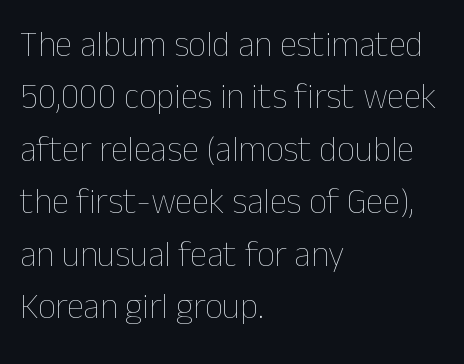
Q: Is the text bold? A: No.
Q: Is the text italic (slanted)? A: No, it is upright.
Q: Is the text underlined? A: No.
Q: How is the paragraph aligned? A: Left-aligned.
Q: Is the spacing between letters normal or unusually wide? A: Normal.
Q: Is the spacing between lines tight, normal or loose? A: Normal.
Q: Width (condensed, normal, or wide)? A: Normal.
Q: Stroke contrast? A: Low.
Q: x-height? A: Medium.
Q: Monospaced? A: No.
